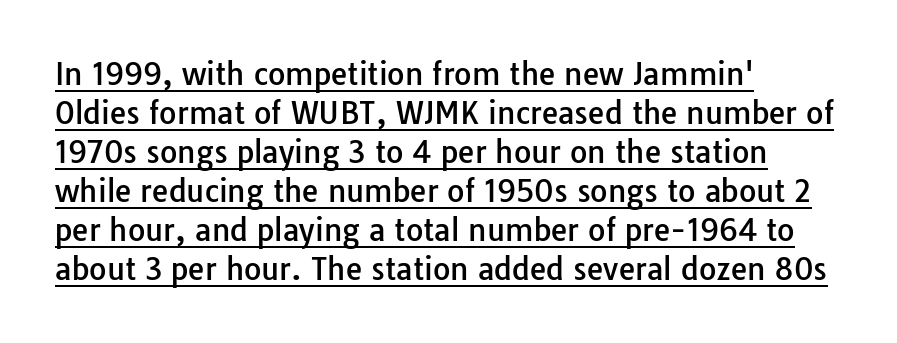
Q: Is the text italic (slanted)? A: No, it is upright.
Q: Is the typeface a serif or a sans-serif typeface? A: Sans-serif.
Q: Is the text underlined? A: Yes.
Q: How is the paragraph aligned? A: Left-aligned.
Q: Is the spacing between letters normal or unusually wide? A: Normal.
Q: Is the spacing between lines tight, normal or loose? A: Normal.
Q: Width (condensed, normal, or wide)? A: Normal.
Q: Stroke contrast? A: Low.
Q: x-height? A: Medium.
Q: Monospaced? A: No.
